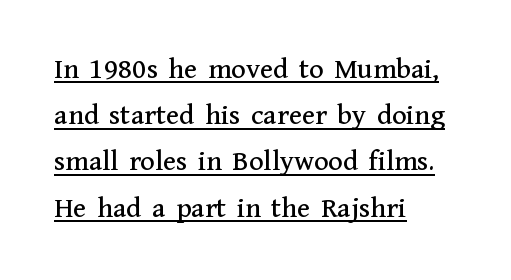
The image shows 30 px serif type, upright; set left-aligned, normal line spacing (1.54x), normal letter spacing, underlined; medium stroke contrast and a medium x-height.
